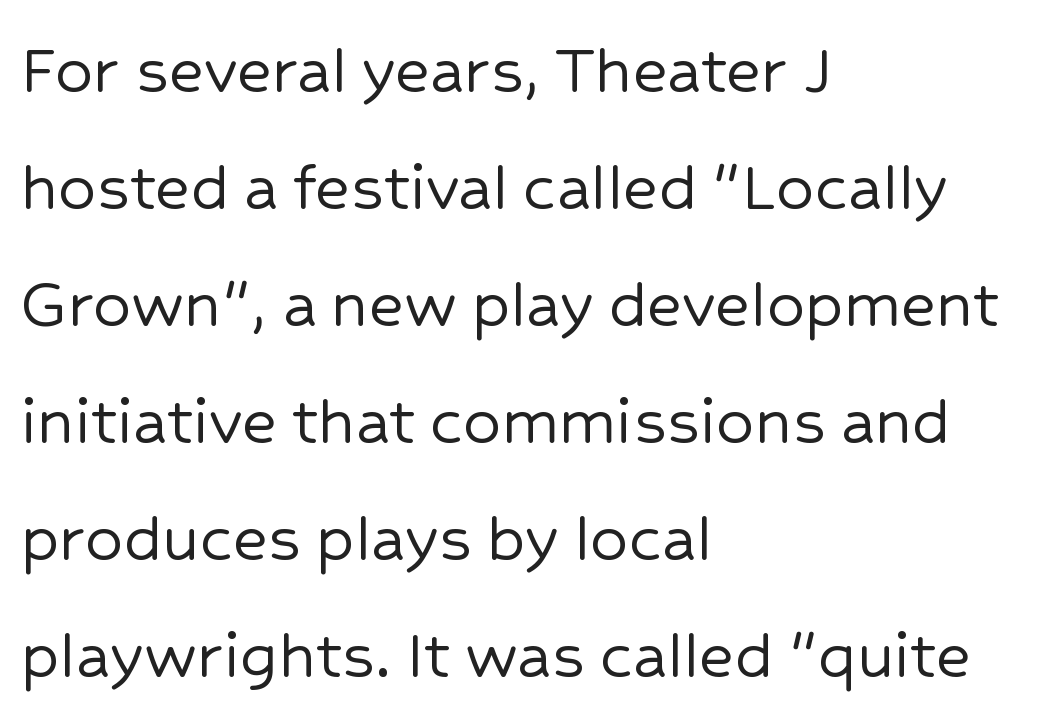
{"serif": "no", "italic": "no", "width": "normal", "stroke_contrast": "low", "x_height": "medium", "monospaced": "no", "underline": "no", "align": "left", "line_spacing": "normal", "line_spacing_ratio": 1.56, "letter_spacing": "normal", "letter_spacing_em": 0.0, "glyph_px": 75}
